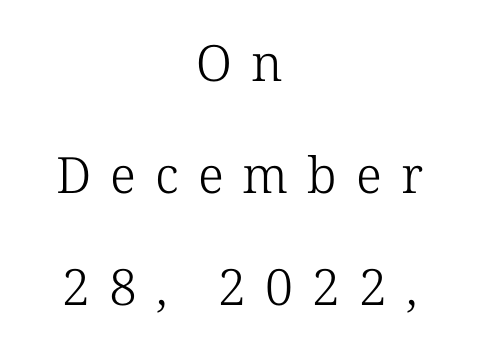
The image shows 50 px light serif type, upright; set centered, loose line spacing (2.24x), unusually wide letter spacing (+0.38 em), not underlined; low stroke contrast and a medium x-height.
